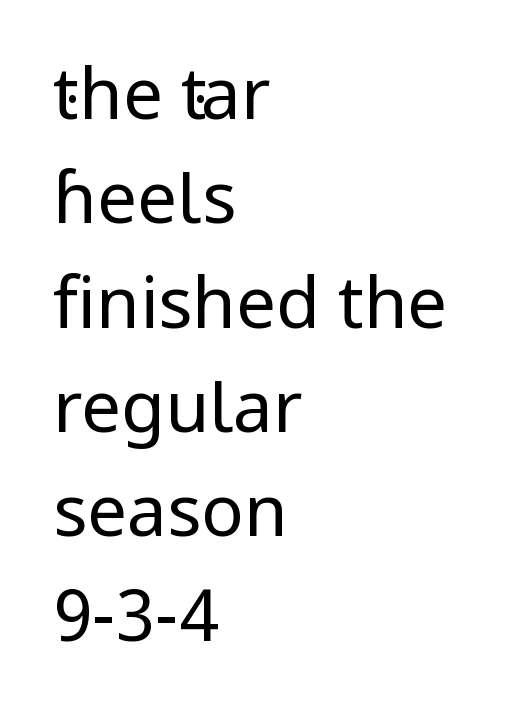
{"serif": "no", "italic": "no", "bold": "no", "weight": "regular", "width": "normal", "stroke_contrast": "low", "x_height": "medium", "monospaced": "no", "underline": "no", "align": "left", "line_spacing": "normal", "line_spacing_ratio": 1.47, "letter_spacing": "normal", "letter_spacing_em": 0.0, "glyph_px": 71}
